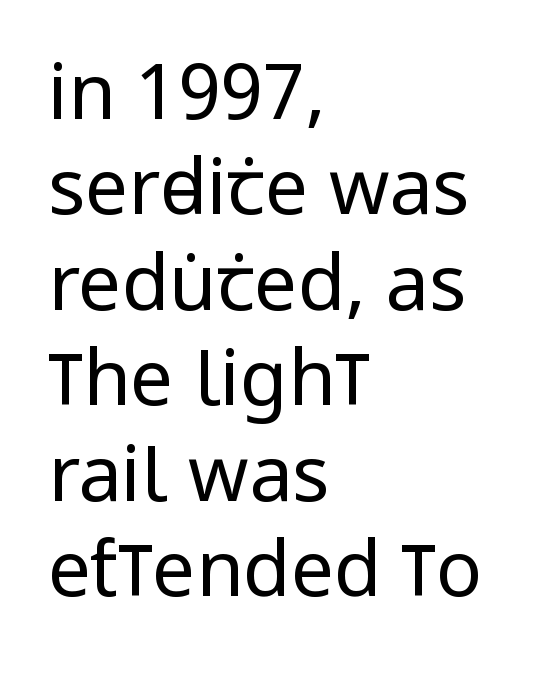
The image shows 77 px regular-weight, condensed sans-serif type, upright; set left-aligned, line spacing 1.24x, normal letter spacing, not underlined; low stroke contrast and a large x-height.
